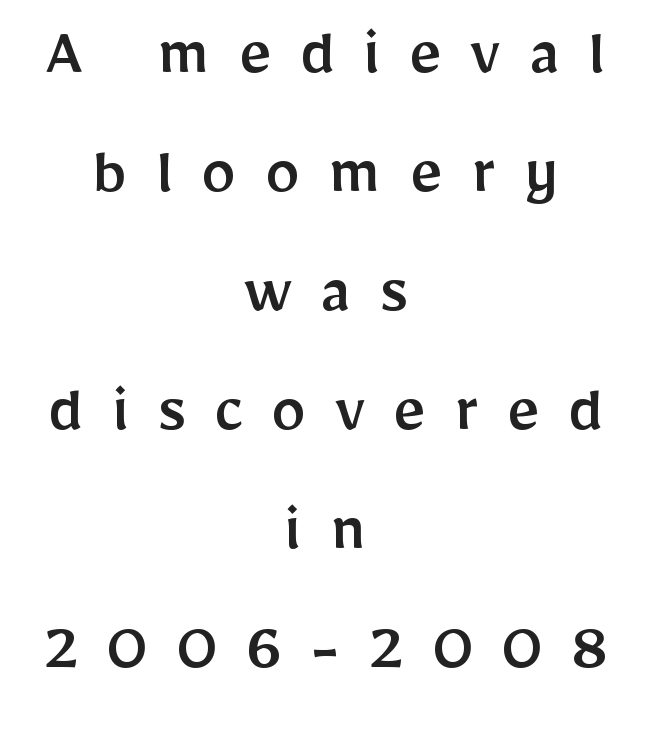
The image shows 70 px sans-serif type, upright; set centered, normal line spacing (1.7x), unusually wide letter spacing (+0.41 em), not underlined; low stroke contrast and a medium x-height.
